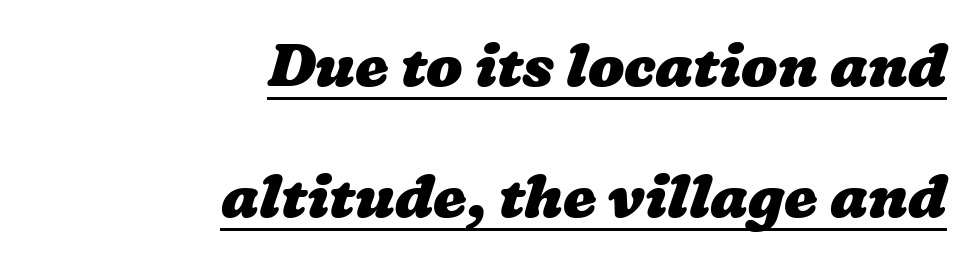
Q: Is the text bold? A: Yes.
Q: Is the text underlined? A: Yes.
Q: How is the paragraph aligned? A: Right-aligned.
Q: Is the spacing between letters normal or unusually wide? A: Normal.
Q: Is the spacing between lines tight, normal or loose? A: Loose.
Q: Width (condensed, normal, or wide)? A: Wide.
Q: Stroke contrast? A: Low.
Q: x-height? A: Medium.
Q: Monospaced? A: No.
